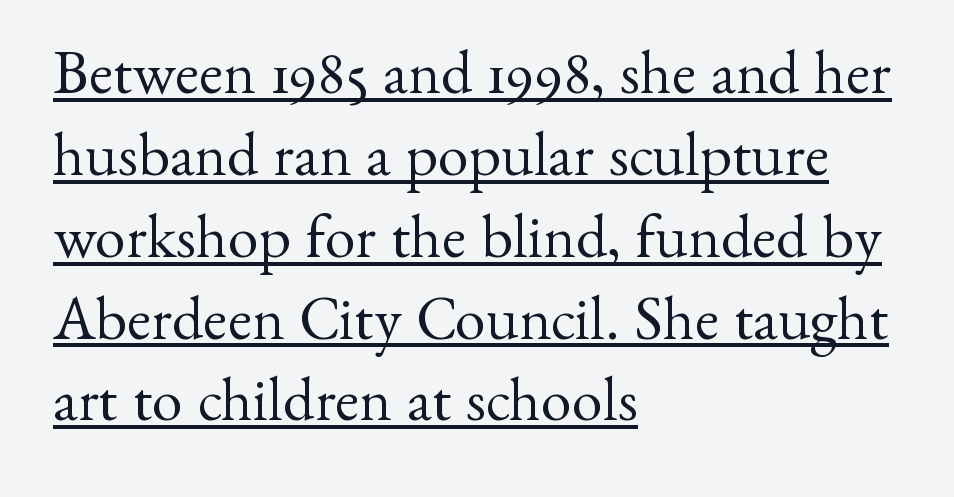
Q: Is the text bold? A: No.
Q: Is the text italic (slanted)? A: No, it is upright.
Q: Is the typeface a serif or a sans-serif typeface? A: Serif.
Q: Is the text underlined? A: Yes.
Q: How is the paragraph aligned? A: Left-aligned.
Q: Is the spacing between letters normal or unusually wide? A: Normal.
Q: Is the spacing between lines tight, normal or loose? A: Normal.
Q: Width (condensed, normal, or wide)? A: Normal.
Q: Stroke contrast? A: Medium.
Q: x-height? A: Small.
Q: Monospaced? A: No.
